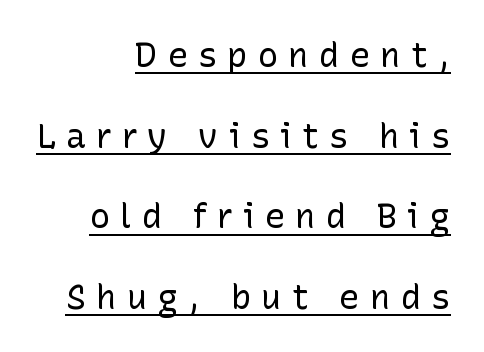
The image shows 34 px regular-weight sans-serif type, upright; set right-aligned, loose line spacing (2.37x), unusually wide letter spacing (+0.3 em), underlined; low stroke contrast and a medium x-height.
